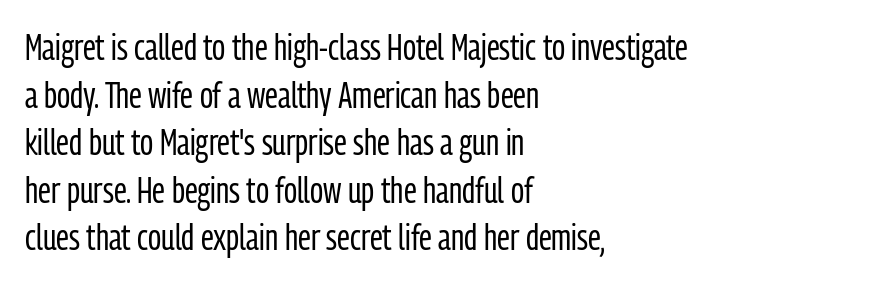
Q: Is the text bold? A: No.
Q: Is the text italic (slanted)? A: No, it is upright.
Q: Is the typeface a serif or a sans-serif typeface? A: Sans-serif.
Q: Is the text underlined? A: No.
Q: How is the paragraph aligned? A: Left-aligned.
Q: Is the spacing between letters normal or unusually wide? A: Normal.
Q: Is the spacing between lines tight, normal or loose? A: Normal.
Q: Width (condensed, normal, or wide)? A: Condensed.
Q: Stroke contrast? A: Low.
Q: x-height? A: Medium.
Q: Monospaced? A: No.
